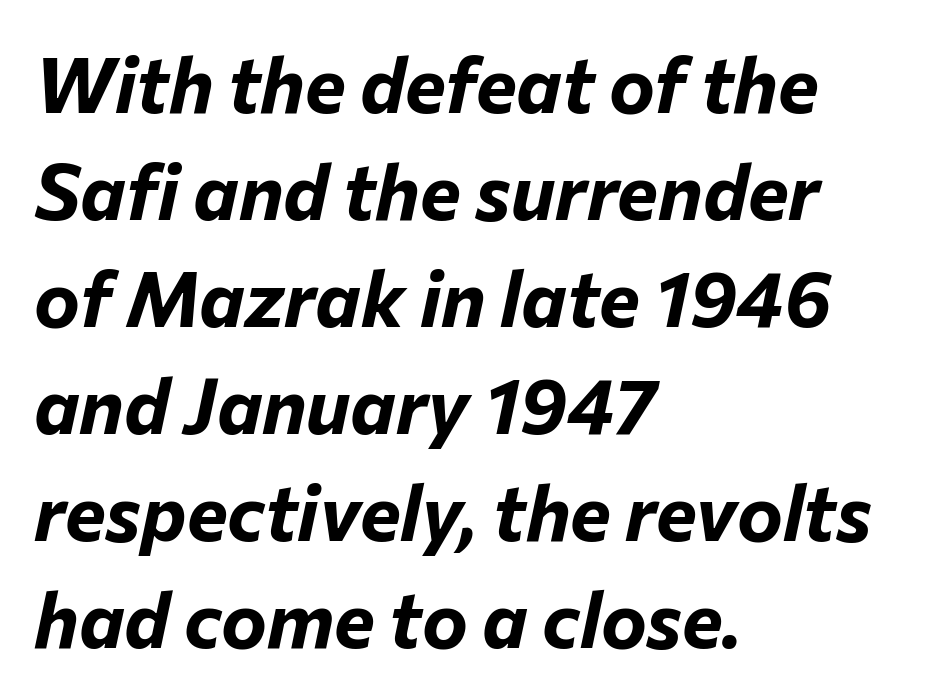
{"italic": "yes", "lean": "right", "slant_degrees": 12, "bold": "yes", "weight": "bold", "width": "normal", "stroke_contrast": "low", "x_height": "medium", "monospaced": "no", "underline": "no", "align": "left", "line_spacing": "normal", "line_spacing_ratio": 1.39, "letter_spacing": "normal", "letter_spacing_em": 0.0, "glyph_px": 77}
